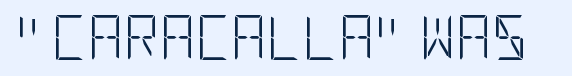
I'd call this a sans setting — the letters go barefoot. Italic: no, the glyphs are upright roman. Nobody touched the tracking dial on this one. Caption: face not bold, strokes unweighted. Check under the words: just untouched page.
